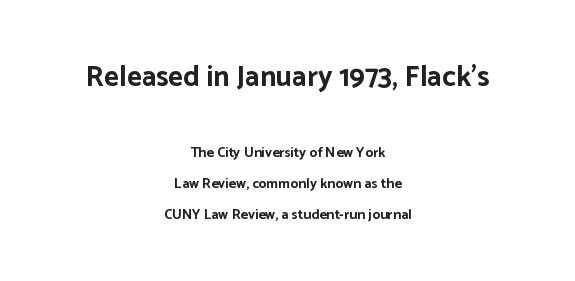
The image shows 29 px bold sans-serif type, upright; set centered, loose line spacing (2.2x), normal letter spacing, not underlined; the first (top) block is 2.07x larger; low stroke contrast and a medium x-height.
